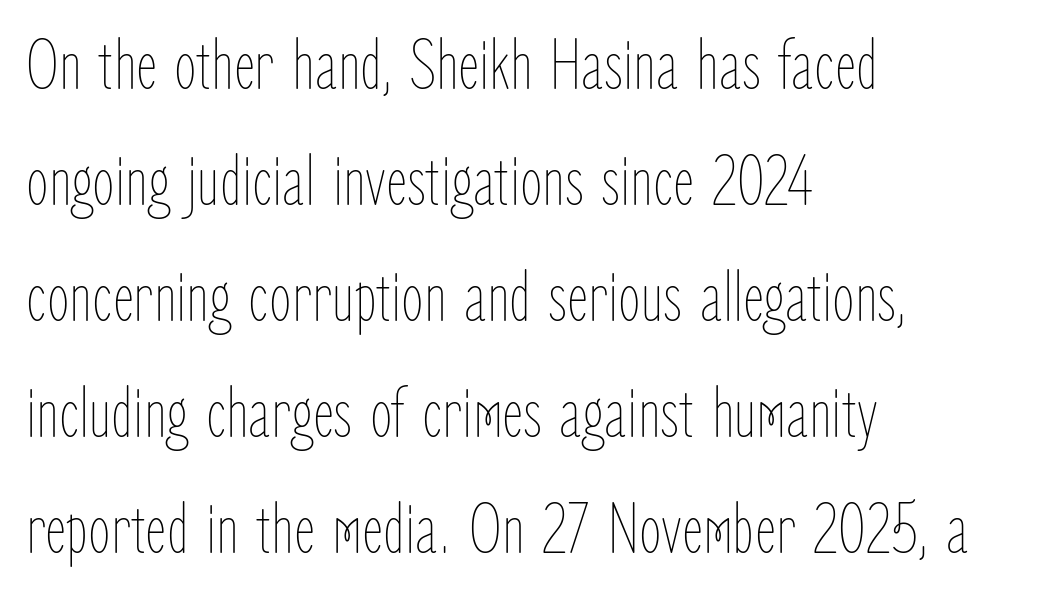
{"italic": "no", "bold": "no", "weight": "thin", "width": "condensed", "stroke_contrast": "low", "x_height": "medium", "monospaced": "no", "underline": "no", "align": "left", "line_spacing": "normal", "line_spacing_ratio": 1.59, "letter_spacing": "normal", "letter_spacing_em": 0.0, "glyph_px": 73}
